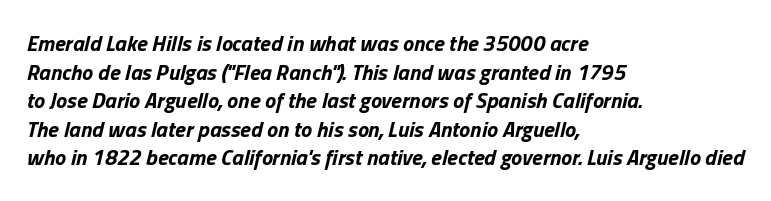
Rule under the text: the space is simply empty. The rendering keeps characters at their native spacing. Slant detected: the letters are inclined. The face used here has the dense, thick strokes of a bold. Teacher's note: observe the even left margin — that is flush-left alignment. Quick note: interline space is typical.
